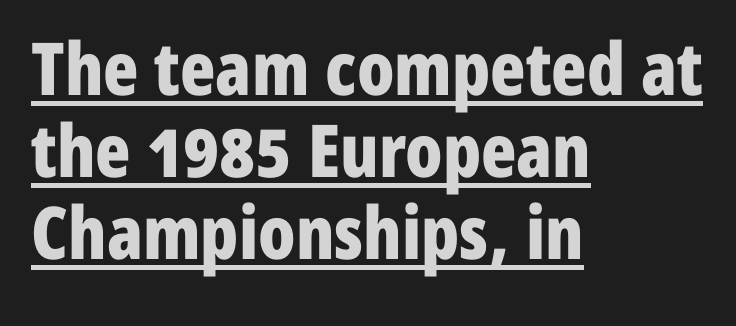
The line texture is even and compact thanks to regular tracking. Looks like someone drew a line under every word here. The paragraph shown leans on its left margin. The passage shown is typed in a proportional face where columns would drift. Summary of vertical rhythm: compact, with narrow interline spacing.
